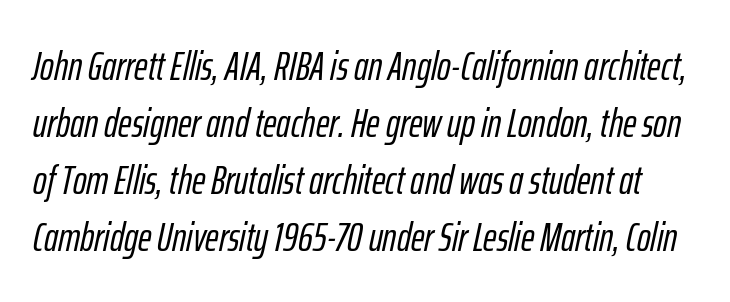
The image shows 41 px condensed type, italic (leaning right); set normal line spacing (1.39x), normal letter spacing, not underlined; low stroke contrast and a medium x-height.
